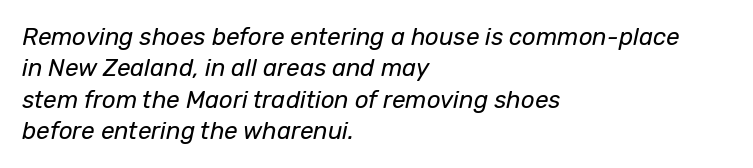
The image shows 24 px text type, italic (leaning right); set left-aligned, normal line spacing (1.31x), normal letter spacing, not underlined.
